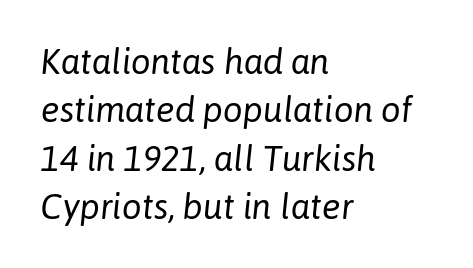
Q: Is the text bold? A: No.
Q: Is the text italic (slanted)? A: Yes, it leans right by about 6 degrees.
Q: Is the text underlined? A: No.
Q: How is the paragraph aligned? A: Left-aligned.
Q: Is the spacing between letters normal or unusually wide? A: Normal.
Q: Is the spacing between lines tight, normal or loose? A: Normal.
Q: Width (condensed, normal, or wide)? A: Normal.
Q: Stroke contrast? A: Low.
Q: x-height? A: Medium.
Q: Monospaced? A: No.
